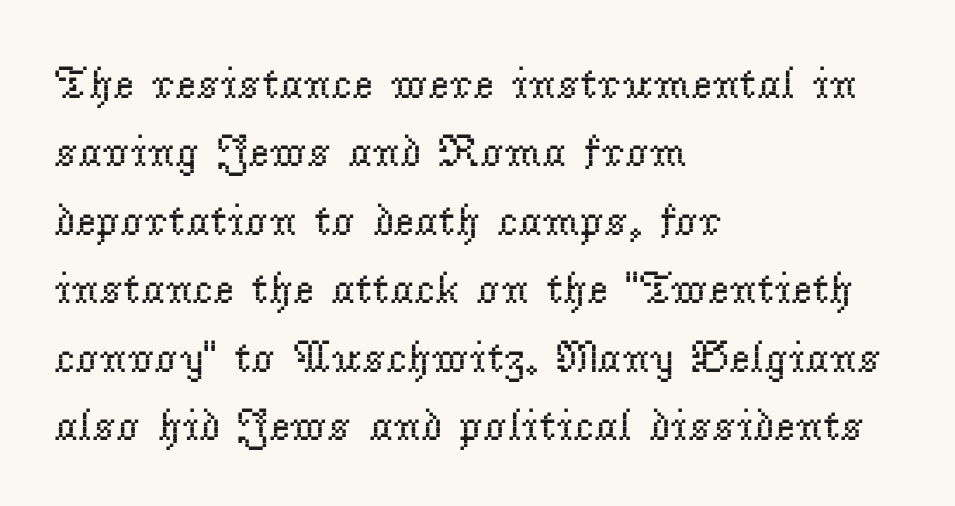
Q: Is the text bold? A: No.
Q: Is the text italic (slanted)? A: No, it is upright.
Q: Is the typeface a serif or a sans-serif typeface? A: Serif.
Q: Is the text underlined? A: No.
Q: How is the paragraph aligned? A: Left-aligned.
Q: Is the spacing between letters normal or unusually wide? A: Normal.
Q: Is the spacing between lines tight, normal or loose? A: Normal.
Q: Width (condensed, normal, or wide)? A: Normal.
Q: Stroke contrast? A: Low.
Q: x-height? A: Small.
Q: Monospaced? A: No.
